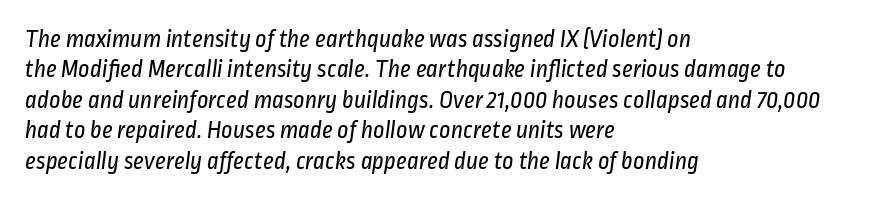
Q: Is the text bold? A: No.
Q: Is the text underlined? A: No.
Q: How is the paragraph aligned? A: Left-aligned.
Q: Is the spacing between letters normal or unusually wide? A: Normal.
